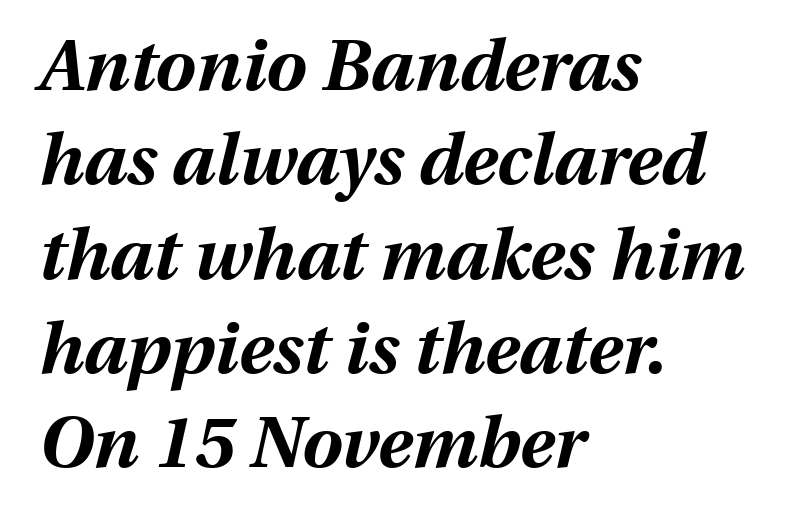
The image shows 72 px bold type, italic (leaning right); set left-aligned, normal line spacing (1.31x), normal letter spacing, not underlined; medium stroke contrast and a medium x-height.
